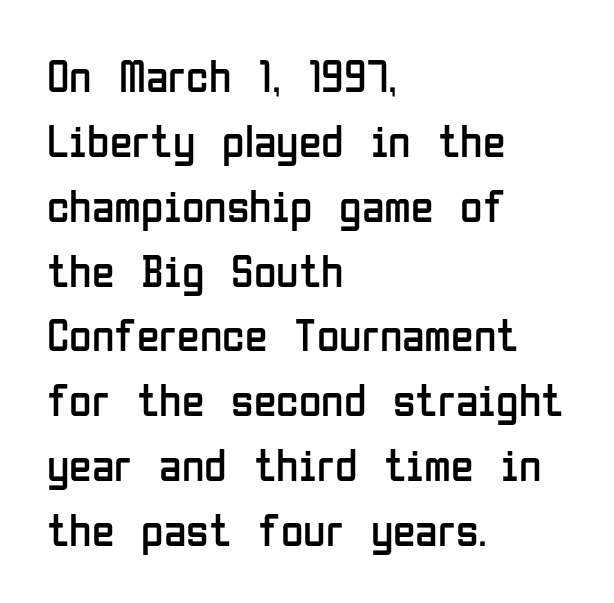
Q: Is the text bold? A: No.
Q: Is the text italic (slanted)? A: No, it is upright.
Q: Is the typeface a serif or a sans-serif typeface? A: Sans-serif.
Q: Is the text underlined? A: No.
Q: How is the paragraph aligned? A: Left-aligned.
Q: Is the spacing between letters normal or unusually wide? A: Normal.
Q: Is the spacing between lines tight, normal or loose? A: Normal.
Q: Width (condensed, normal, or wide)? A: Condensed.
Q: Stroke contrast? A: Low.
Q: x-height? A: Medium.
Q: Monospaced? A: No.
